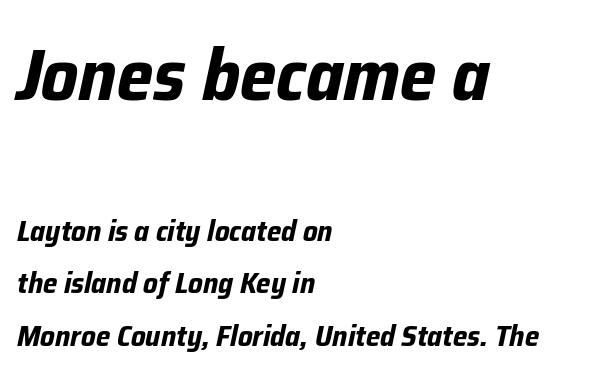
This rendering leaves character spacing at its baseline value. A student would notice the top passage is typeset larger than what follows. The words here are not underlined. Is this a fixed-width face? No — the glyphs have proportional, varying widths. The lines are quadded left. Typographic density is high because the face is bold.
